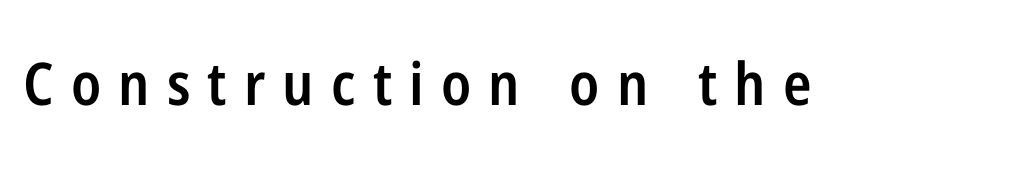
Q: Is the text bold? A: Semi-bold.
Q: Is the text italic (slanted)? A: No, it is upright.
Q: Is the typeface a serif or a sans-serif typeface? A: Sans-serif.
Q: Is the text underlined? A: No.
Q: Is the spacing between letters normal or unusually wide? A: Unusually wide.
Q: Width (condensed, normal, or wide)? A: Condensed.
Q: Stroke contrast? A: Low.
Q: x-height? A: Medium.
Q: Monospaced? A: No.
